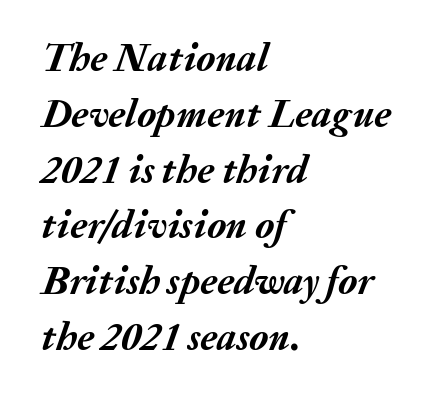
{"italic": "yes", "lean": "right", "slant_degrees": 20, "bold": "yes", "weight": "semibold", "width": "normal", "stroke_contrast": "medium", "x_height": "medium", "monospaced": "no", "underline": "no", "align": "left", "line_spacing": "normal", "line_spacing_ratio": 1.43, "letter_spacing": "normal", "letter_spacing_em": 0.0, "glyph_px": 39}
